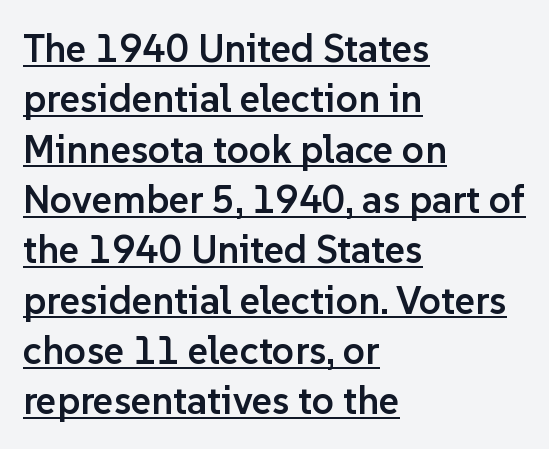
The image shows 39 px semibold sans-serif type, upright; set left-aligned, normal line spacing (1.29x), normal letter spacing, underlined; low stroke contrast and a medium x-height.
